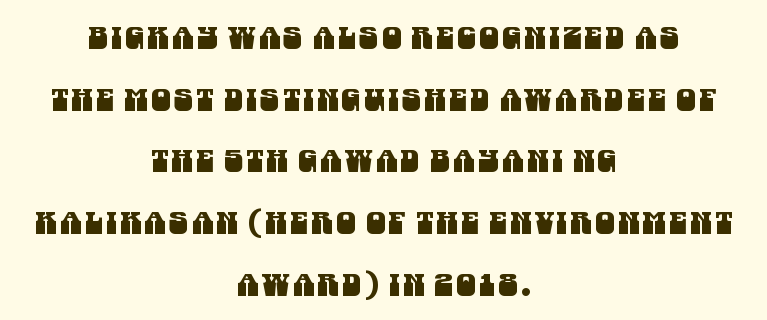
Q: Is the typeface a serif or a sans-serif typeface? A: Sans-serif.
Q: Is the text underlined? A: No.
Q: How is the paragraph aligned? A: Centered.
Q: Is the spacing between lines tight, normal or loose? A: Loose.
Q: Width (condensed, normal, or wide)? A: Condensed.
Q: Stroke contrast? A: Medium.
Q: x-height? A: Large.
Q: Monospaced? A: No.
